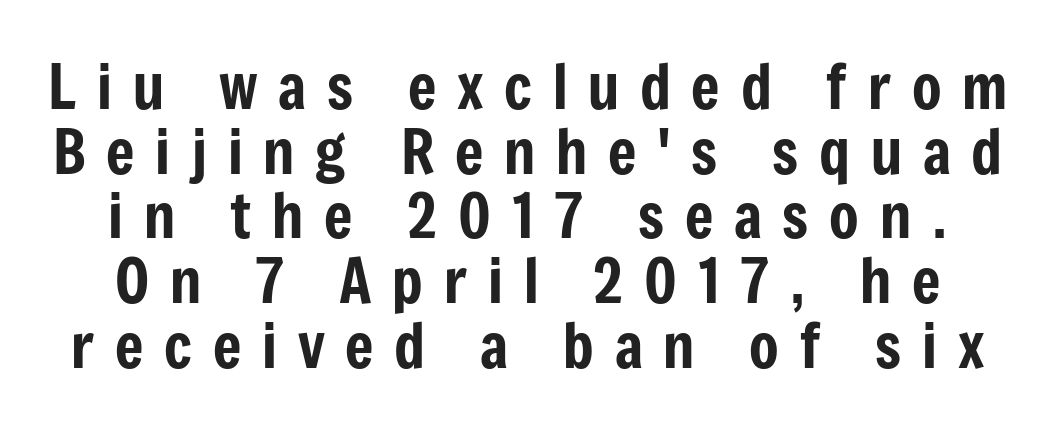
Q: Is the text italic (slanted)? A: No, it is upright.
Q: Is the typeface a serif or a sans-serif typeface? A: Sans-serif.
Q: Is the text underlined? A: No.
Q: Is the spacing between letters normal or unusually wide? A: Unusually wide.
Q: Is the spacing between lines tight, normal or loose? A: Tight.
Q: Width (condensed, normal, or wide)? A: Condensed.
Q: Stroke contrast? A: Low.
Q: x-height? A: Medium.
Q: Monospaced? A: No.
